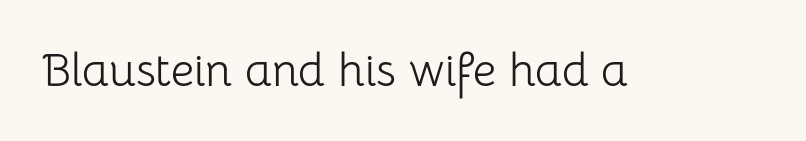
The letters advance in unequal steps, a hallmark of proportional type. Weight: regular or lighter. To sum up the face: it is a sans, with no serifs. Honestly, the letter spacing is just normal — you wouldn't notice it.
